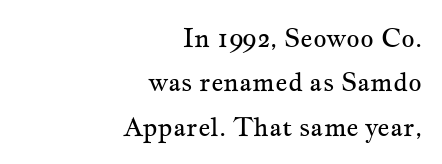
Q: Is the text bold? A: No.
Q: Is the text italic (slanted)? A: No, it is upright.
Q: Is the text underlined? A: No.
Q: How is the paragraph aligned? A: Right-aligned.
Q: Is the spacing between letters normal or unusually wide? A: Normal.
